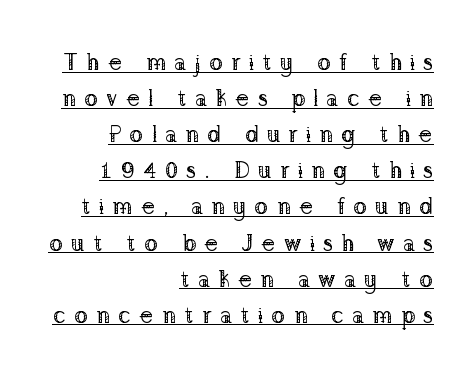
{"italic": "no", "bold": "no", "underline": "yes", "align": "right", "line_spacing": "normal", "line_spacing_ratio": 1.57, "letter_spacing": "wide", "letter_spacing_em": 0.35, "glyph_px": 23}
